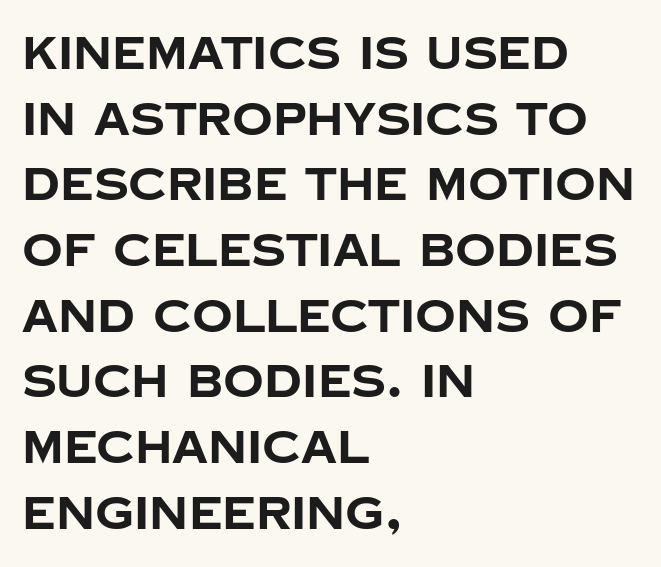
{"serif": "no", "italic": "no", "bold": "yes", "weight": "bold", "width": "normal", "stroke_contrast": "low", "x_height": "large", "monospaced": "no", "underline": "no", "align": "left", "line_spacing": "normal", "line_spacing_ratio": 1.46, "letter_spacing": "normal", "letter_spacing_em": 0.0, "glyph_px": 45}
